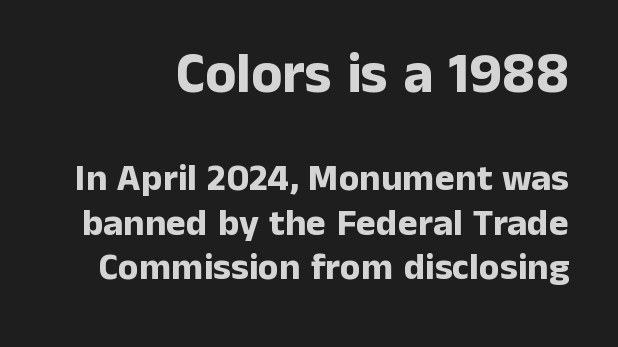
{"serif": "no", "italic": "no", "bold": "yes", "weight": "bold", "width": "normal", "stroke_contrast": "low", "x_height": "medium", "monospaced": "no", "underline": "no", "line_spacing_ratio": 1.17, "letter_spacing": "normal", "letter_spacing_em": 0.0, "larger_block": "first", "size_ratio": 1.5, "glyph_px": 57}
